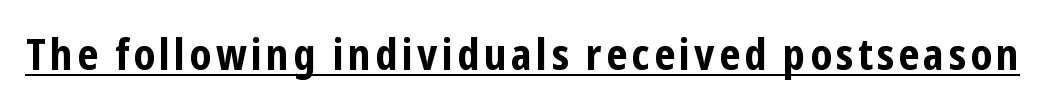
The typography opts for an upright posture over an oblique one. The glyphs in this specimen are sans serif. Weight check: bold — yes, fully. The letters advance in unequal steps, a hallmark of proportional type.
